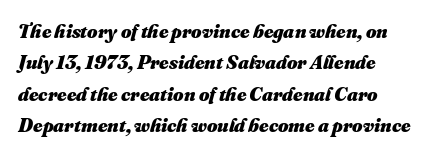
The image shows 20 px bold type; set left-aligned, normal line spacing (1.57x), normal letter spacing, not underlined.
